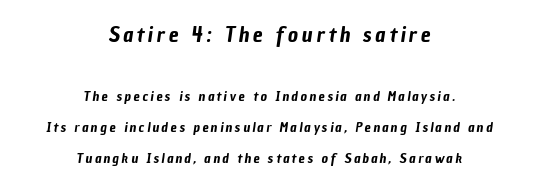
Q: Is the text underlined? A: No.
Q: How is the paragraph aligned? A: Centered.
Q: Is the spacing between lines tight, normal or loose? A: Loose.
Q: Which block of text is set in a larger size, the first (top) or the second (bottom)? A: The first (top) one.
